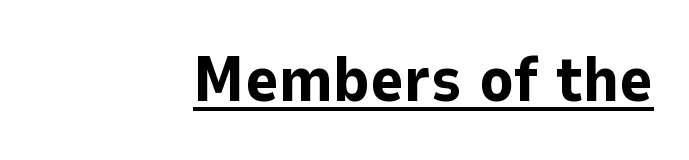
On the weight axis this lands at bold, roughly 700. Unlike italic type, these characters show no tilt at all. Do the characters align in a grid? No, the font is proportional. Line ends are locked; line starts wander. The glyphs in this specimen are sans serif.
